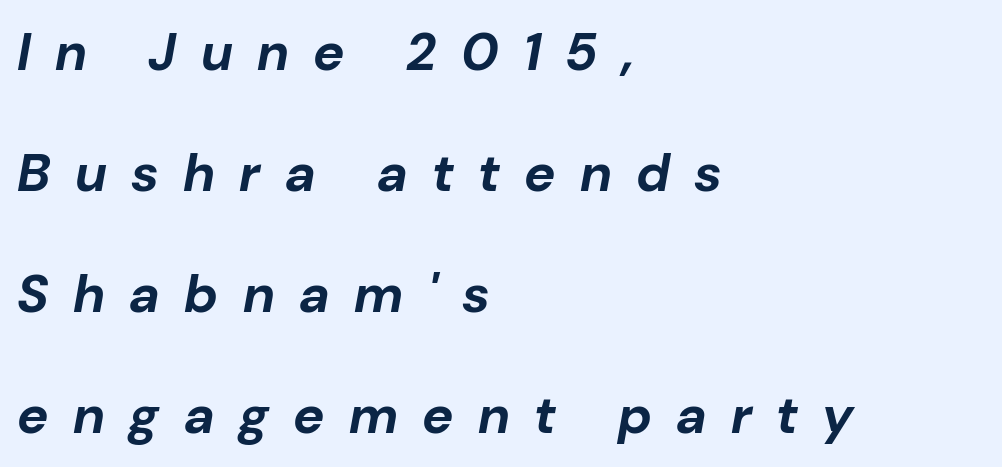
Q: Is the text bold? A: Yes.
Q: Is the text italic (slanted)? A: Yes, it leans right by about 10 degrees.
Q: Is the text underlined? A: No.
Q: How is the paragraph aligned? A: Left-aligned.
Q: Is the spacing between letters normal or unusually wide? A: Unusually wide.
Q: Is the spacing between lines tight, normal or loose? A: Loose.
Q: Width (condensed, normal, or wide)? A: Normal.
Q: Stroke contrast? A: Low.
Q: x-height? A: Medium.
Q: Monospaced? A: No.
